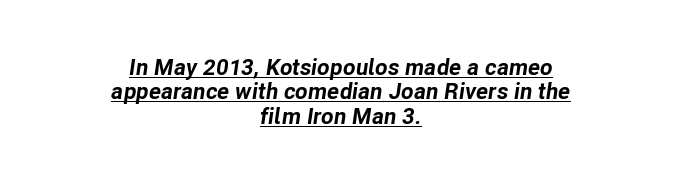
Strong, thick strokes mark this as bold type. Successive baselines arrive quickly, one right under another. Does the copy run flush right? No — it is centered line by line. There is no visible air inserted between adjacent glyphs. This is oblique type, the kind used for emphasis or titles.
